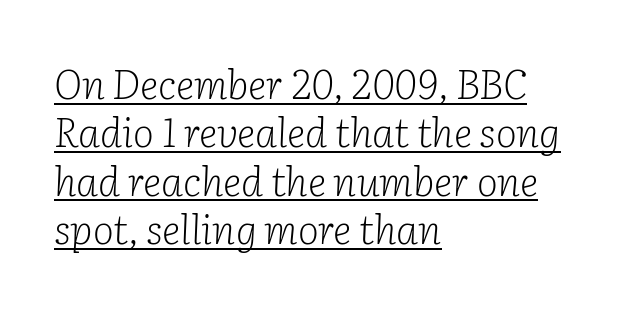
{"serif": "yes", "italic": "yes", "lean": "right", "slant_degrees": 2, "bold": "no", "weight": "light", "width": "normal", "stroke_contrast": "low", "x_height": "medium", "monospaced": "no", "underline": "yes", "align": "left", "line_spacing_ratio": 1.21, "letter_spacing": "normal", "letter_spacing_em": 0.0, "glyph_px": 40}
